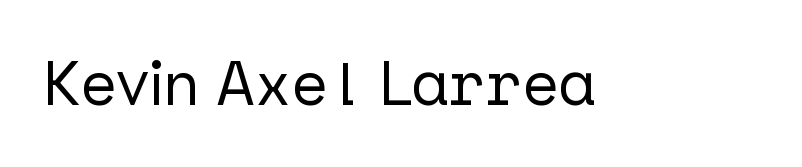
{"serif": "no", "italic": "no", "width": "normal", "stroke_contrast": "low", "x_height": "medium", "underline": "no", "letter_spacing": "normal", "letter_spacing_em": 0.0, "glyph_px": 62}
